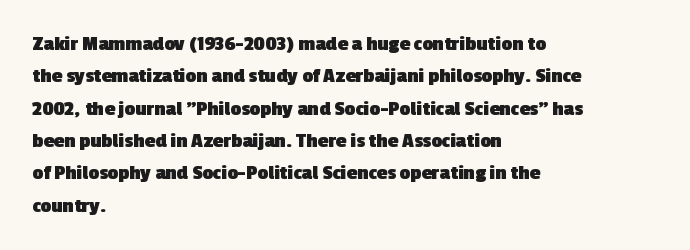
{"bold": "yes", "underline": "no", "align": "left", "line_spacing": "normal", "line_spacing_ratio": 1.54, "letter_spacing": "normal", "letter_spacing_em": 0.0, "glyph_px": 21}
